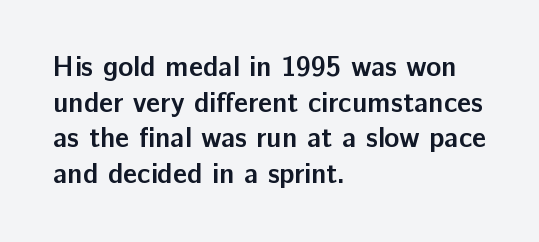
{"serif": "no", "italic": "no", "bold": "yes", "weight": "semibold", "width": "normal", "stroke_contrast": "low", "x_height": "medium", "monospaced": "no", "underline": "no", "align": "left", "line_spacing": "normal", "line_spacing_ratio": 1.27, "letter_spacing": "normal", "letter_spacing_em": 0.0, "glyph_px": 28}
